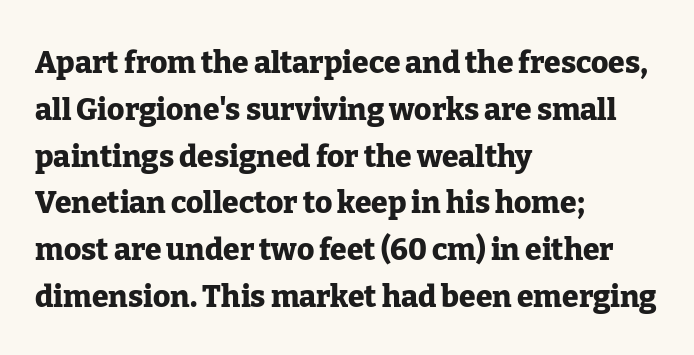
Q: Is the text bold? A: Yes.
Q: Is the text italic (slanted)? A: No, it is upright.
Q: Is the typeface a serif or a sans-serif typeface? A: Serif.
Q: Is the text underlined? A: No.
Q: How is the paragraph aligned? A: Left-aligned.
Q: Is the spacing between letters normal or unusually wide? A: Normal.
Q: Is the spacing between lines tight, normal or loose? A: Normal.
Q: Width (condensed, normal, or wide)? A: Normal.
Q: Stroke contrast? A: Low.
Q: x-height? A: Medium.
Q: Monospaced? A: No.
